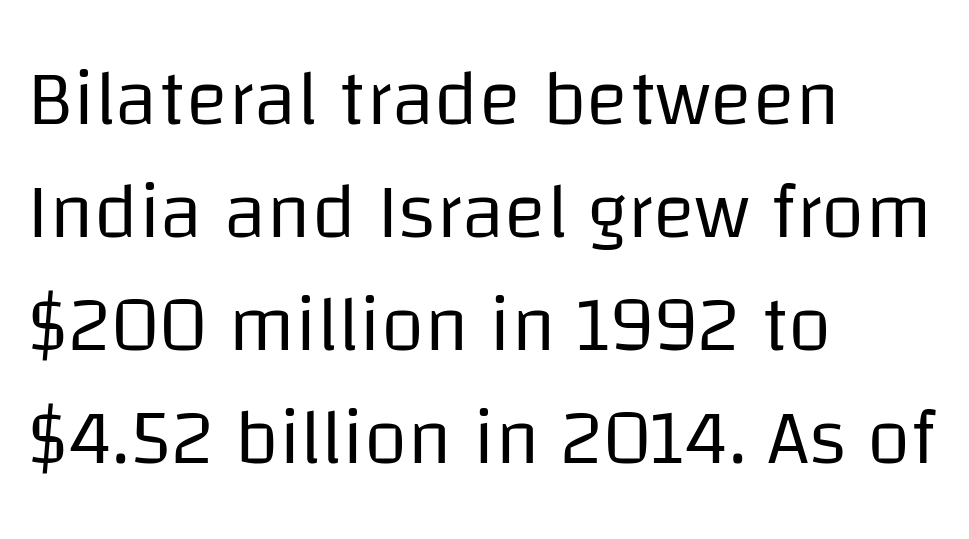
Q: Is the text bold? A: No.
Q: Is the text italic (slanted)? A: No, it is upright.
Q: Is the typeface a serif or a sans-serif typeface? A: Sans-serif.
Q: Is the text underlined? A: No.
Q: How is the paragraph aligned? A: Left-aligned.
Q: Is the spacing between letters normal or unusually wide? A: Normal.
Q: Is the spacing between lines tight, normal or loose? A: Normal.
Q: Width (condensed, normal, or wide)? A: Normal.
Q: Stroke contrast? A: Low.
Q: x-height? A: Large.
Q: Monospaced? A: No.
